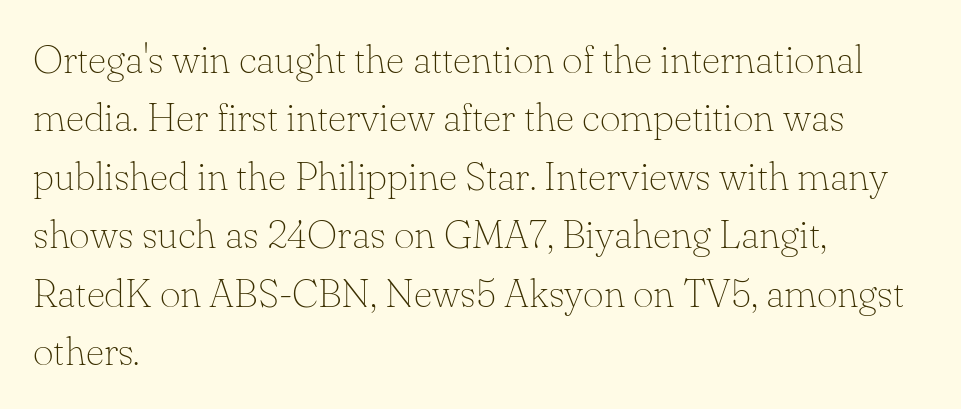
{"serif": "yes", "italic": "no", "bold": "no", "weight": "thin", "width": "normal", "stroke_contrast": "low", "x_height": "small", "monospaced": "no", "underline": "no", "align": "left", "line_spacing": "normal", "line_spacing_ratio": 1.46, "letter_spacing": "normal", "letter_spacing_em": 0.0, "glyph_px": 40}
